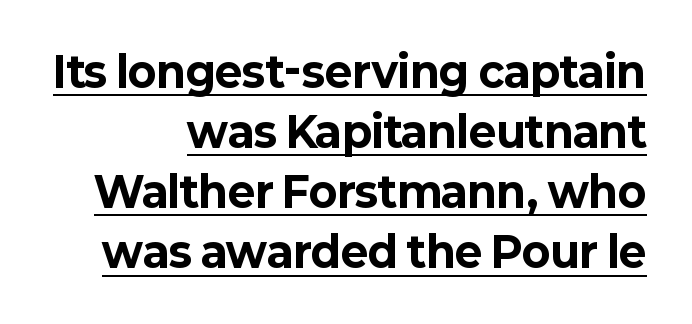
The image shows 42 px bold sans-serif type, upright; set right-aligned, normal line spacing (1.43x), normal letter spacing, underlined; low stroke contrast and a medium x-height.
